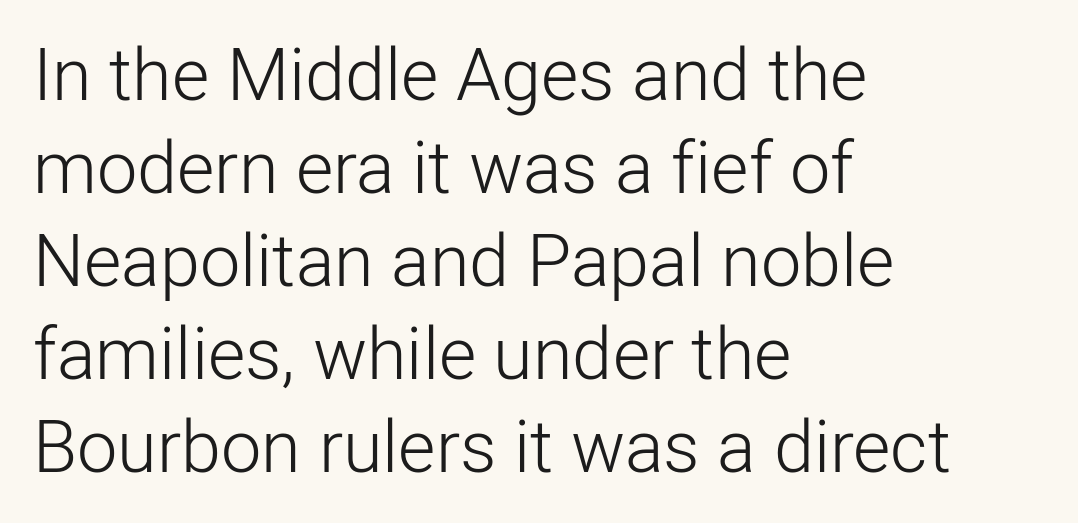
{"serif": "no", "italic": "no", "bold": "no", "weight": "light", "width": "normal", "stroke_contrast": "low", "x_height": "medium", "monospaced": "no", "underline": "no", "align": "left", "line_spacing": "normal", "line_spacing_ratio": 1.29, "letter_spacing": "normal", "letter_spacing_em": 0.0, "glyph_px": 72}
